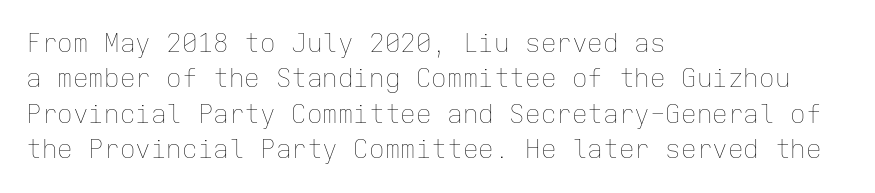
The image shows 26 px text type, upright; set left-aligned, normal line spacing (1.36x), normal letter spacing, not underlined.
